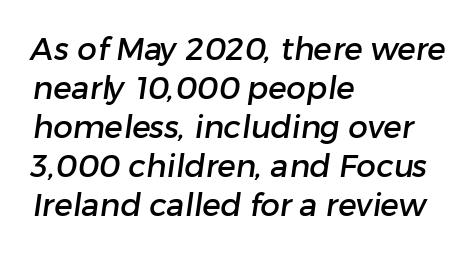
Observe the absence of serifs on each vertical stroke in this sample. The space between consecutive lines is moderate. The lines are quadded left. Rule under the text: the space is simply empty. Here the designer chose a conventional face with non-uniform glyph widths. The letterforms sit shoulder to shoulder at normal distance.
